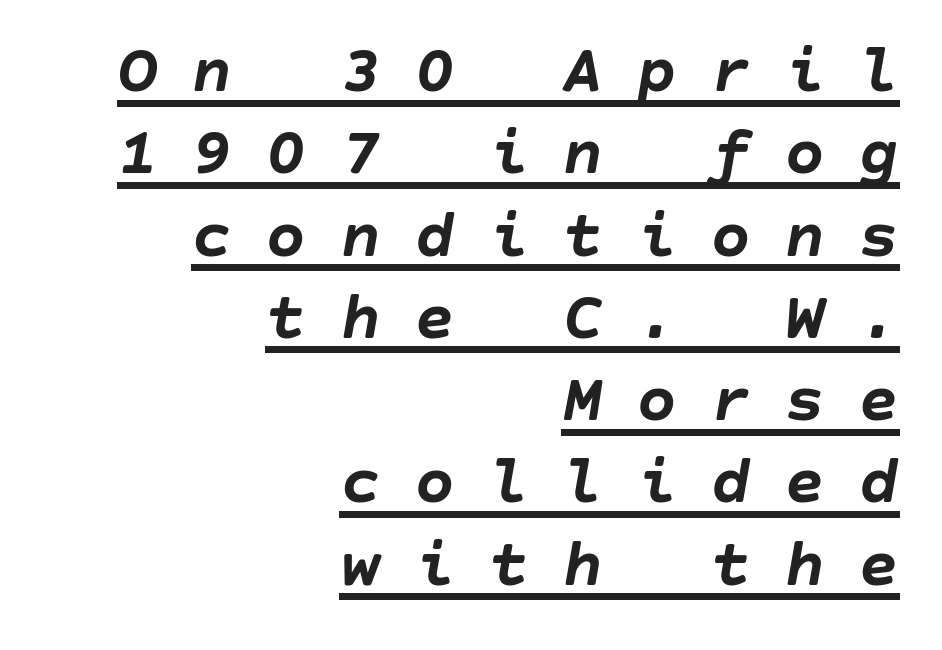
Q: Is the text bold? A: Yes.
Q: Is the text italic (slanted)? A: Yes, it leans right by about 10 degrees.
Q: Is the text underlined? A: Yes.
Q: How is the paragraph aligned? A: Right-aligned.
Q: Is the spacing between letters normal or unusually wide? A: Unusually wide.
Q: Width (condensed, normal, or wide)? A: Normal.
Q: Stroke contrast? A: Low.
Q: x-height? A: Large.
